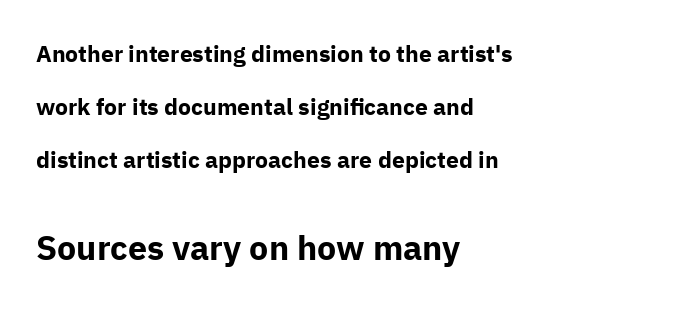
Q: Is the text bold? A: Yes.
Q: Is the text italic (slanted)? A: No, it is upright.
Q: Is the typeface a serif or a sans-serif typeface? A: Sans-serif.
Q: Is the text underlined? A: No.
Q: How is the paragraph aligned? A: Left-aligned.
Q: Is the spacing between letters normal or unusually wide? A: Normal.
Q: Is the spacing between lines tight, normal or loose? A: Loose.
Q: Which block of text is set in a larger size, the first (top) or the second (bottom)? A: The second (bottom) one.
Q: Width (condensed, normal, or wide)? A: Normal.
Q: Stroke contrast? A: Low.
Q: x-height? A: Medium.
Q: Monospaced? A: No.
